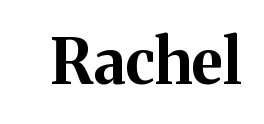
Q: Is the text bold? A: Yes.
Q: Is the text italic (slanted)? A: No, it is upright.
Q: Is the typeface a serif or a sans-serif typeface? A: Serif.
Q: Is the text underlined? A: No.
Q: Is the spacing between letters normal or unusually wide? A: Normal.
Q: Width (condensed, normal, or wide)? A: Normal.
Q: Stroke contrast? A: Medium.
Q: x-height? A: Medium.
Q: Monospaced? A: No.
